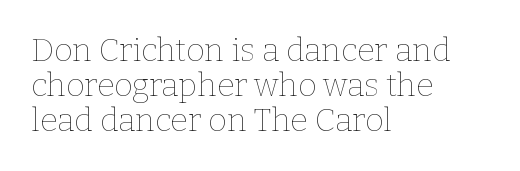
Q: Is the text bold? A: No.
Q: Is the text italic (slanted)? A: No, it is upright.
Q: Is the text underlined? A: No.
Q: How is the paragraph aligned? A: Left-aligned.
Q: Is the spacing between letters normal or unusually wide? A: Normal.
Q: Is the spacing between lines tight, normal or loose? A: Tight.
Q: Width (condensed, normal, or wide)? A: Normal.
Q: Stroke contrast? A: Low.
Q: x-height? A: Medium.
Q: Monospaced? A: No.
